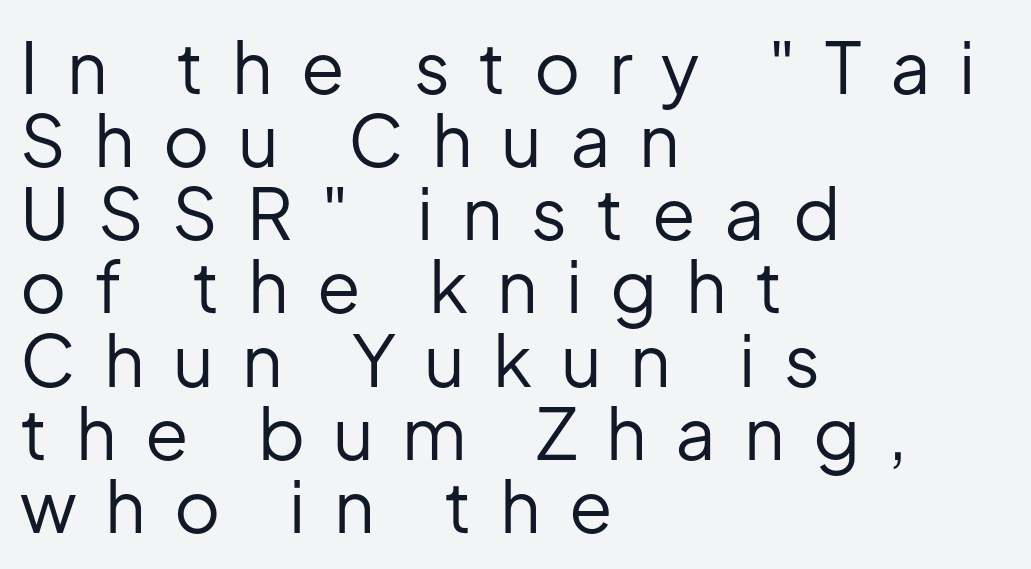
{"serif": "no", "italic": "no", "bold": "no", "weight": "regular", "width": "normal", "stroke_contrast": "low", "x_height": "medium", "monospaced": "no", "underline": "no", "align": "left", "line_spacing": "tight", "line_spacing_ratio": 1.03, "letter_spacing": "wide", "letter_spacing_em": 0.4, "glyph_px": 71}
